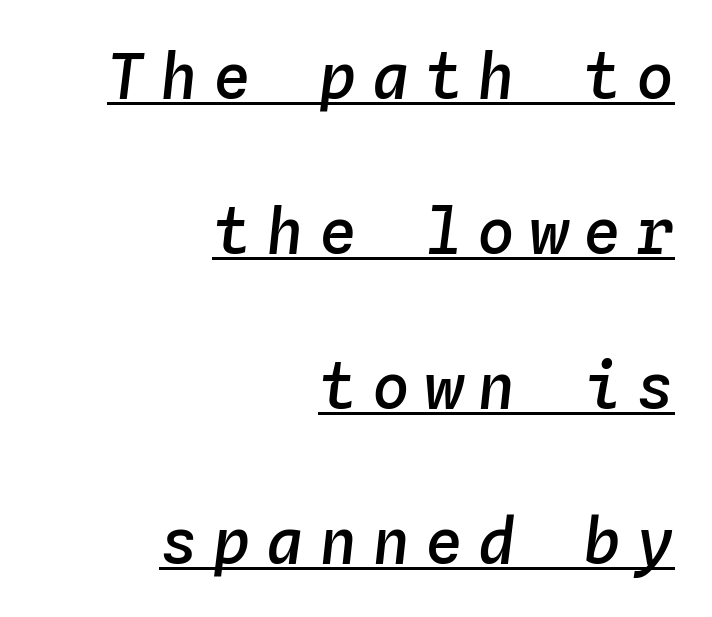
{"italic": "yes", "lean": "right", "slant_degrees": 4, "bold": "semi", "weight": "semibold", "width": "normal", "stroke_contrast": "low", "x_height": "medium", "monospaced": "yes", "underline": "yes", "align": "right", "line_spacing": "loose", "line_spacing_ratio": 2.46, "letter_spacing": "wide", "letter_spacing_em": 0.24, "glyph_px": 63}
